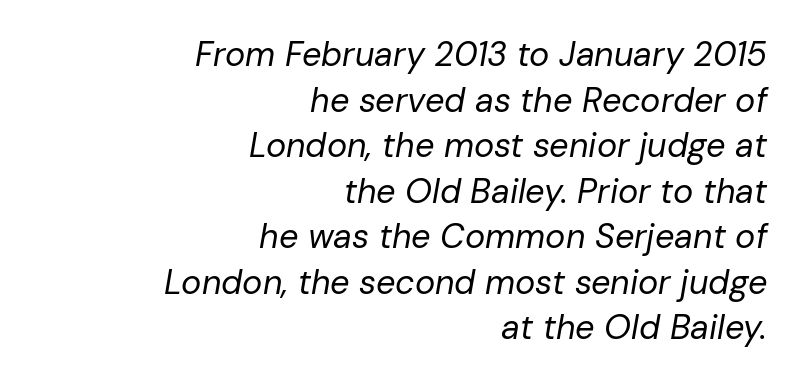
Q: Is the text bold? A: No.
Q: Is the text italic (slanted)? A: Yes, it leans right by about 10 degrees.
Q: Is the text underlined? A: No.
Q: How is the paragraph aligned? A: Right-aligned.
Q: Is the spacing between letters normal or unusually wide? A: Normal.
Q: Is the spacing between lines tight, normal or loose? A: Normal.
Q: Width (condensed, normal, or wide)? A: Normal.
Q: Stroke contrast? A: Low.
Q: x-height? A: Medium.
Q: Monospaced? A: No.
